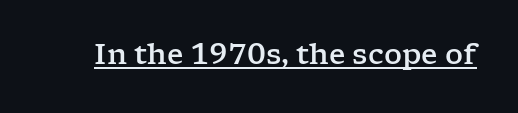
The image shows 28 px wide serif type, upright; set normal letter spacing, underlined; low stroke contrast and a medium x-height.
